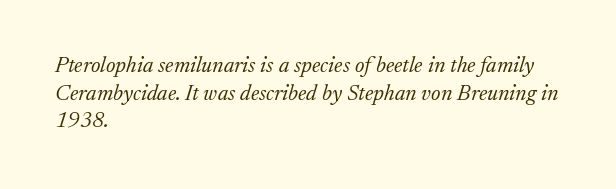
{"italic": "yes", "lean": "right", "slant_degrees": 17, "bold": "no", "underline": "no", "align": "left", "line_spacing": "normal", "line_spacing_ratio": 1.26, "letter_spacing": "normal", "letter_spacing_em": 0.0, "glyph_px": 22}
